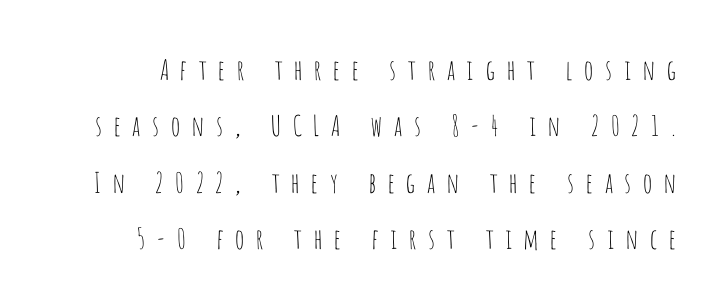
{"serif": "no", "italic": "no", "bold": "no", "weight": "thin", "width": "condensed", "stroke_contrast": "low", "x_height": "large", "monospaced": "no", "underline": "no", "line_spacing": "loose", "line_spacing_ratio": 2.01, "letter_spacing": "wide", "letter_spacing_em": 0.35, "glyph_px": 28}
